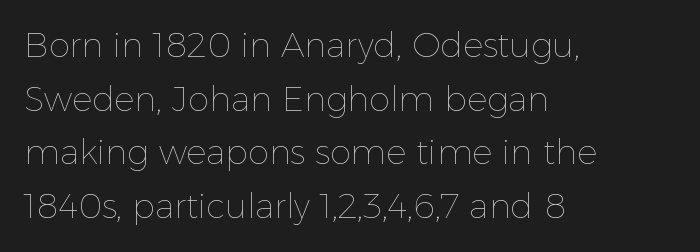
Only glyphs here, with clear space below each row. Quick note: interline space is typical. Looks like regular typesetting: each glyph gets only the width it needs. The lettering stays uniformly vertical, giving the passage a roman look. Each word holds together tightly as a unit, with standard inter-letter gaps.
